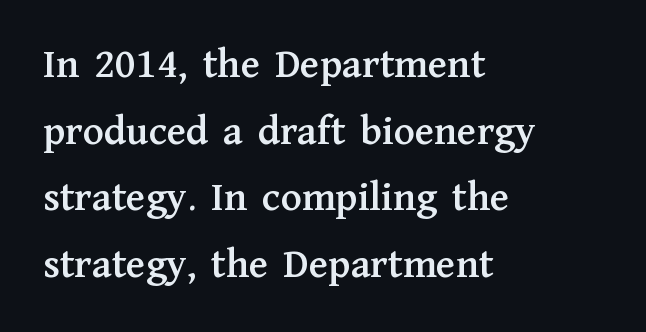
The image shows 43 px serif type, upright; set left-aligned, normal line spacing (1.55x), normal letter spacing, not underlined; medium stroke contrast and a medium x-height.
